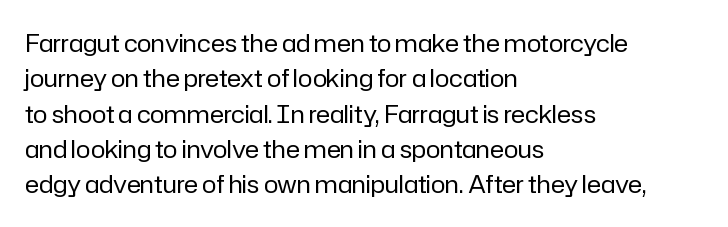
{"italic": "no", "bold": "no", "underline": "no", "align": "left", "line_spacing": "normal", "line_spacing_ratio": 1.47, "letter_spacing": "normal", "letter_spacing_em": 0.0, "glyph_px": 24}
